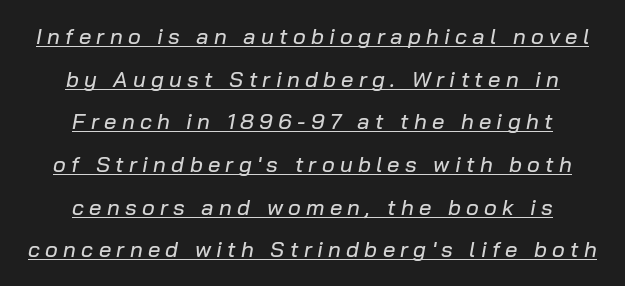
Q: Is the text italic (slanted)? A: Yes, it leans right by about 10 degrees.
Q: Is the text underlined? A: Yes.
Q: How is the paragraph aligned? A: Centered.
Q: Is the spacing between letters normal or unusually wide? A: Unusually wide.
Q: Is the spacing between lines tight, normal or loose? A: Loose.
